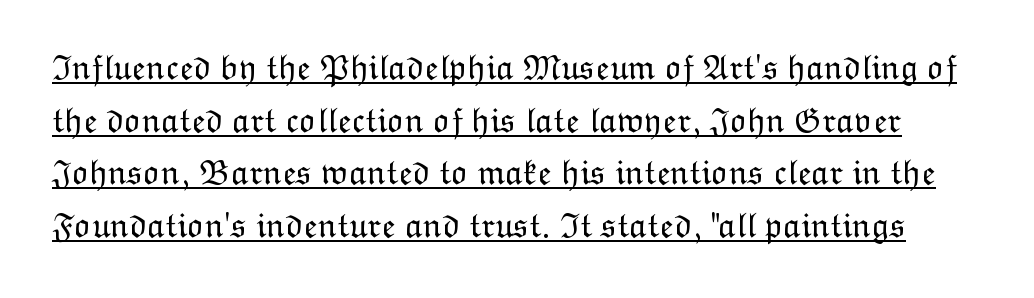
The image shows 36 px light type, upright; set normal line spacing (1.46x), normal letter spacing, underlined; low stroke contrast and a medium x-height.
